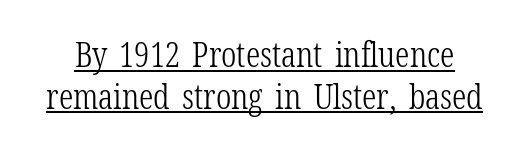
Q: Is the text bold? A: No.
Q: Is the text italic (slanted)? A: No, it is upright.
Q: Is the typeface a serif or a sans-serif typeface? A: Serif.
Q: Is the text underlined? A: Yes.
Q: Is the spacing between letters normal or unusually wide? A: Normal.
Q: Width (condensed, normal, or wide)? A: Condensed.
Q: Stroke contrast? A: Low.
Q: x-height? A: Medium.
Q: Monospaced? A: No.
